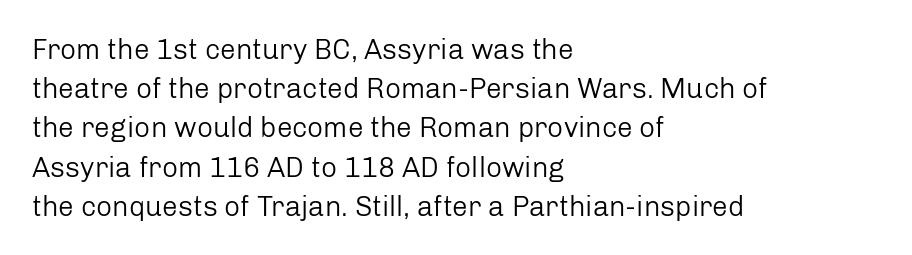
Vertically, the passage feels balanced, rows spaced as you'd expect. You can tell it's not italic because the verticals are truly vertical. This is sans-serif lettering, the kind often seen on screens and signage. Descenders are the only things crossing below the line.
